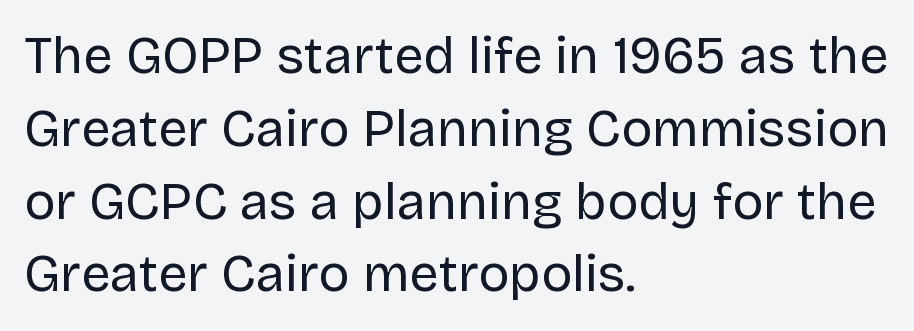
Compared with typical paragraphs, the rows here are spaced about the same. To sum up the face: it is a sans, with no serifs. Type without underlining. No extra tracking has been applied to these lines. The axis of the letterforms is exactly vertical. Unbolded letterforms with no extra heft.
